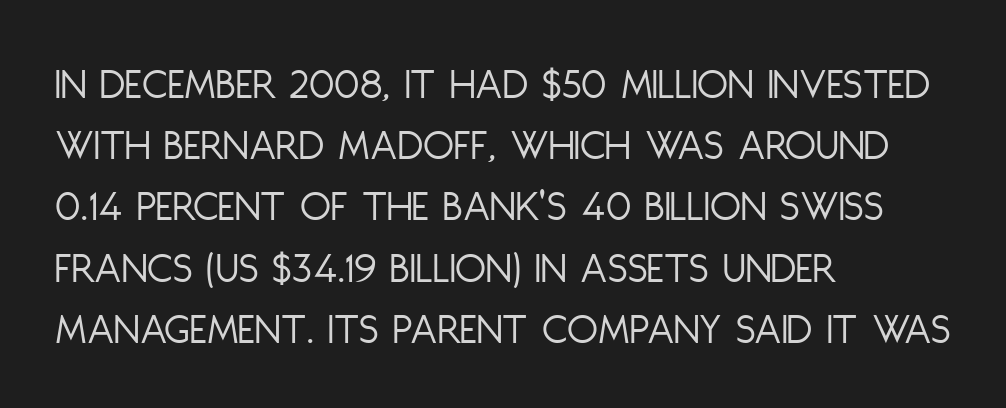
The image shows 45 px light, condensed sans-serif type, upright; set left-aligned, normal line spacing (1.36x), normal letter spacing, not underlined; low stroke contrast and a large x-height.
